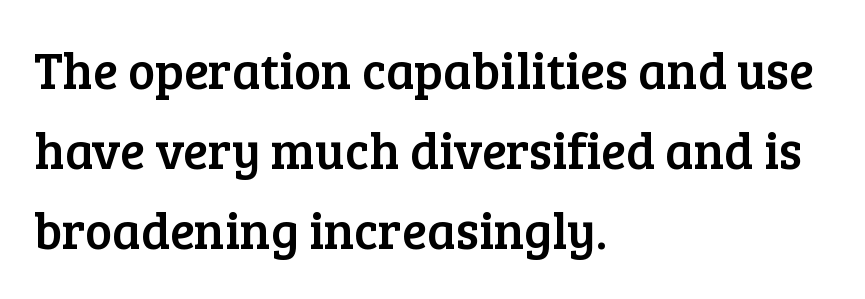
The image shows 51 px serif type, upright; set left-aligned, normal line spacing (1.57x), normal letter spacing, not underlined; low stroke contrast and a medium x-height.
